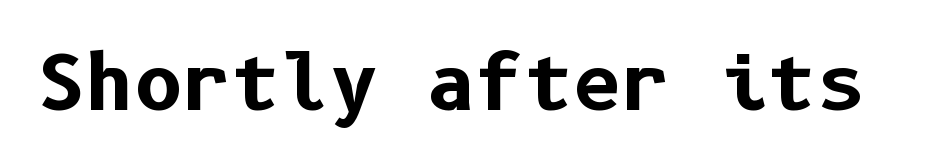
{"serif": "no", "italic": "no", "bold": "yes", "weight": "bold", "width": "normal", "stroke_contrast": "low", "x_height": "medium", "underline": "no", "letter_spacing": "normal", "letter_spacing_em": 0.0, "glyph_px": 75}
